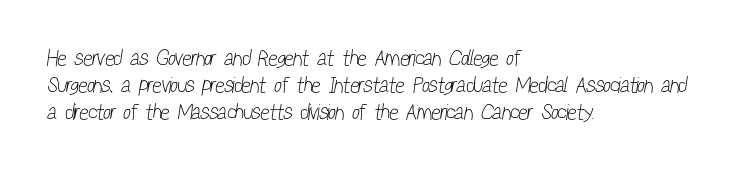
This sample uses plain, unmodified letter spacing. The compositor pushed each line to the left boundary. Descenders hang freely into open space. Compared with a typical body face, this is equally light or lighter still.
